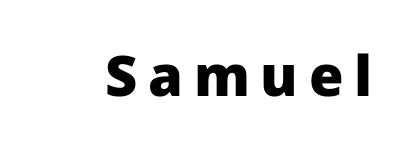
{"serif": "no", "italic": "no", "bold": "yes", "weight": "heavy", "width": "normal", "stroke_contrast": "low", "x_height": "medium", "monospaced": "no", "underline": "no", "glyph_px": 56}
